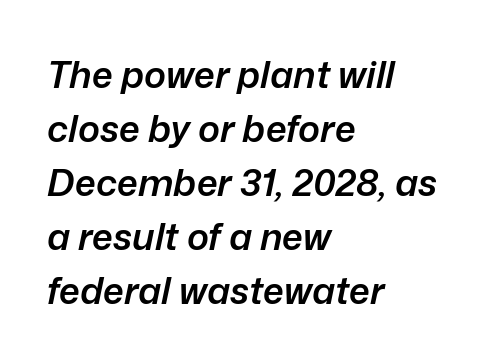
The image shows 37 px semibold type, italic (leaning right); set left-aligned, normal line spacing (1.46x), normal letter spacing, not underlined; low stroke contrast and a medium x-height.
